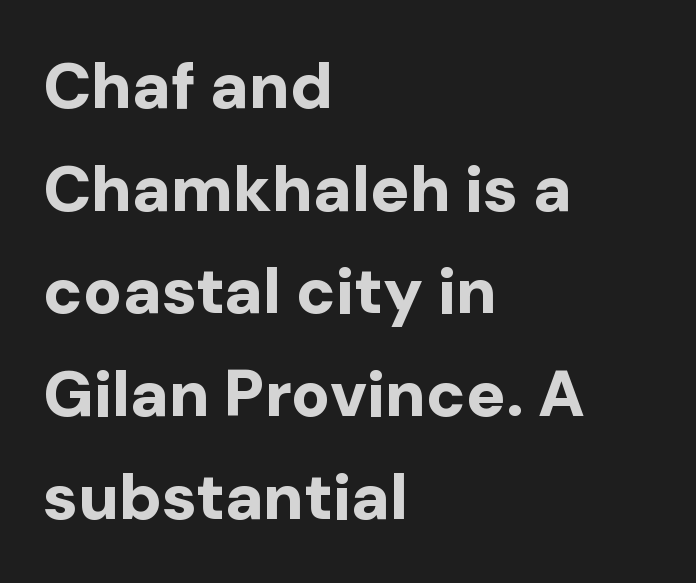
The image shows 65 px bold sans-serif type, upright; set left-aligned, normal line spacing (1.58x), normal letter spacing, not underlined; low stroke contrast and a medium x-height.
